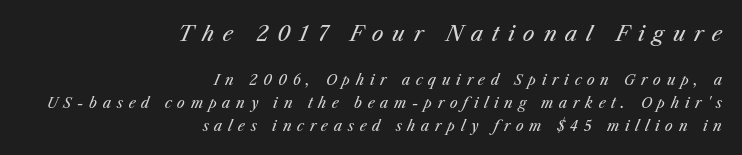
{"italic": "yes", "lean": "right", "slant_degrees": 25, "bold": "no", "underline": "no", "align": "right", "line_spacing": "normal", "line_spacing_ratio": 1.63, "letter_spacing": "wide", "letter_spacing_em": 0.4, "larger_block": "first", "size_ratio": 1.5, "glyph_px": 21}
